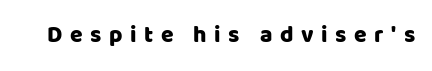
{"italic": "no", "underline": "no", "letter_spacing": "wide", "letter_spacing_em": 0.33, "glyph_px": 23}
